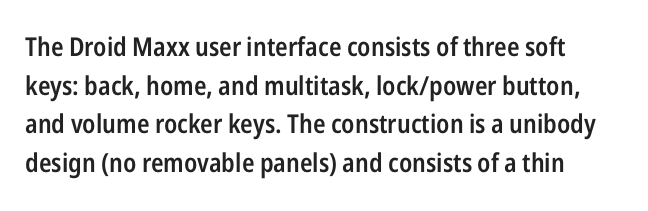
The letters sit at their default tracking, neither squeezed nor spread. Bare-footed words on every line. These lines carry some extra weight — a demibold, not a full bold. Does the leading feel generous? No, just average. It's the straight-up-and-down kind of type.
